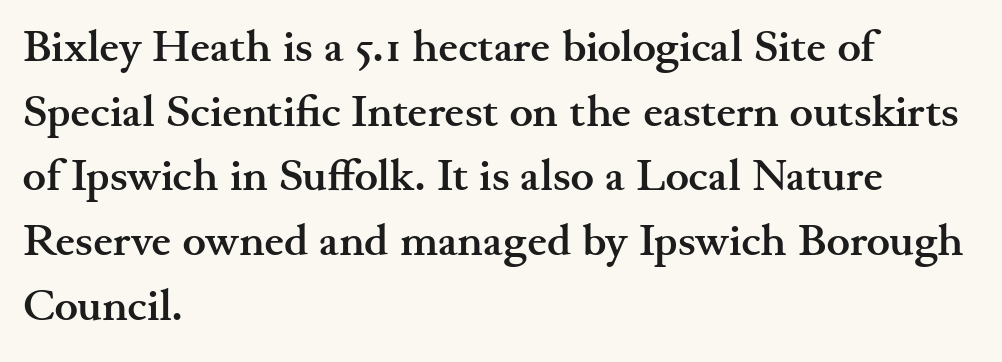
The image shows 44 px semibold, wide serif type, upright; set left-aligned, normal line spacing (1.47x), normal letter spacing, not underlined; medium stroke contrast and a small x-height.
